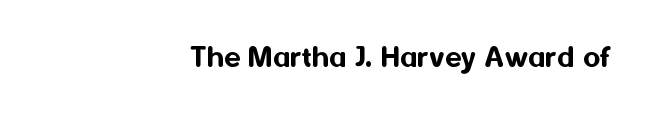
Q: Is the text italic (slanted)? A: No, it is upright.
Q: Is the typeface a serif or a sans-serif typeface? A: Sans-serif.
Q: Is the text underlined? A: No.
Q: How is the paragraph aligned? A: Right-aligned.
Q: Is the spacing between letters normal or unusually wide? A: Normal.
Q: Width (condensed, normal, or wide)? A: Normal.
Q: Stroke contrast? A: Medium.
Q: x-height? A: Medium.
Q: Monospaced? A: No.
